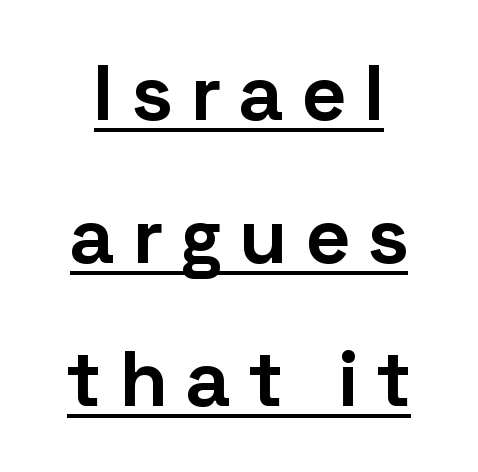
Q: Is the text bold? A: Yes.
Q: Is the text italic (slanted)? A: No, it is upright.
Q: Is the typeface a serif or a sans-serif typeface? A: Sans-serif.
Q: Is the text underlined? A: Yes.
Q: Is the spacing between letters normal or unusually wide? A: Unusually wide.
Q: Width (condensed, normal, or wide)? A: Normal.
Q: Stroke contrast? A: Low.
Q: x-height? A: Medium.
Q: Monospaced? A: No.
